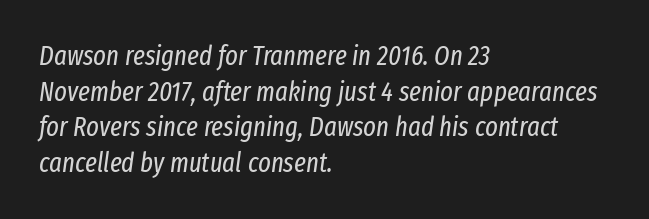
{"italic": "yes", "lean": "right", "slant_degrees": 8, "bold": "no", "underline": "no", "align": "left", "line_spacing": "normal", "line_spacing_ratio": 1.32, "letter_spacing": "normal", "letter_spacing_em": 0.0, "glyph_px": 27}
